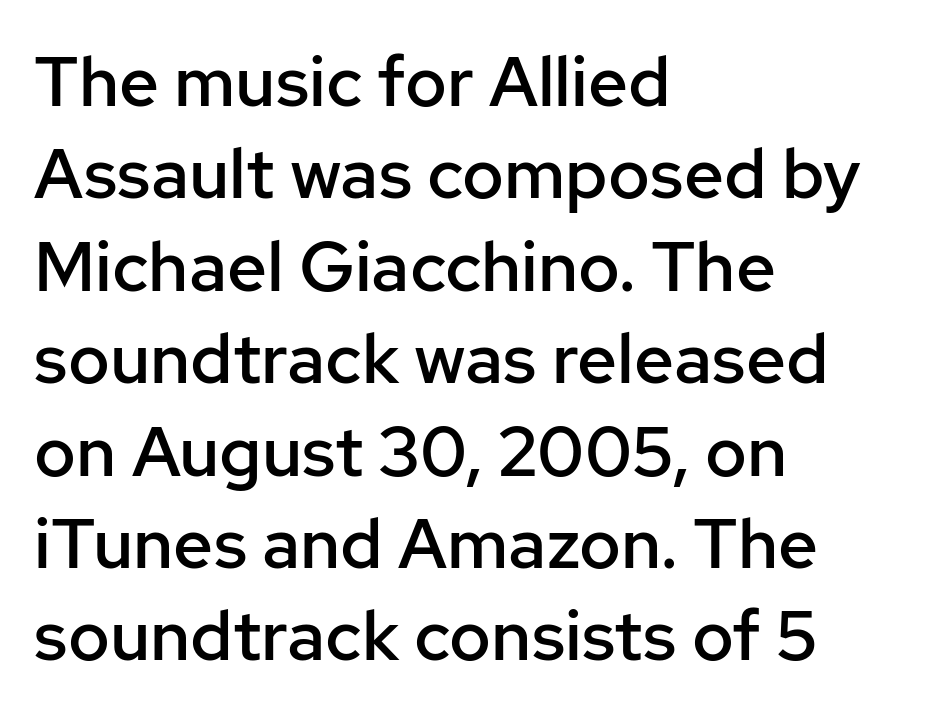
Q: Is the text bold? A: Semi-bold.
Q: Is the text italic (slanted)? A: No, it is upright.
Q: Is the typeface a serif or a sans-serif typeface? A: Sans-serif.
Q: Is the text underlined? A: No.
Q: How is the paragraph aligned? A: Left-aligned.
Q: Is the spacing between letters normal or unusually wide? A: Normal.
Q: Is the spacing between lines tight, normal or loose? A: Normal.
Q: Width (condensed, normal, or wide)? A: Normal.
Q: Stroke contrast? A: Low.
Q: x-height? A: Medium.
Q: Monospaced? A: No.
